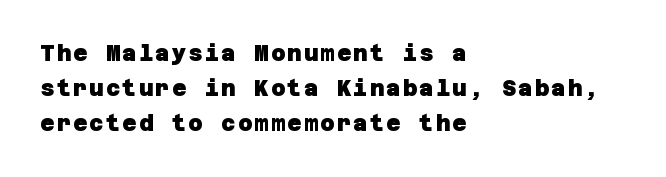
Evenly set lines give the paragraph a standard silhouette. Underlining? Definitely not there. Strokes here are thick enough to call this a true bold. Left-aligned paragraph, ragged on the right.
